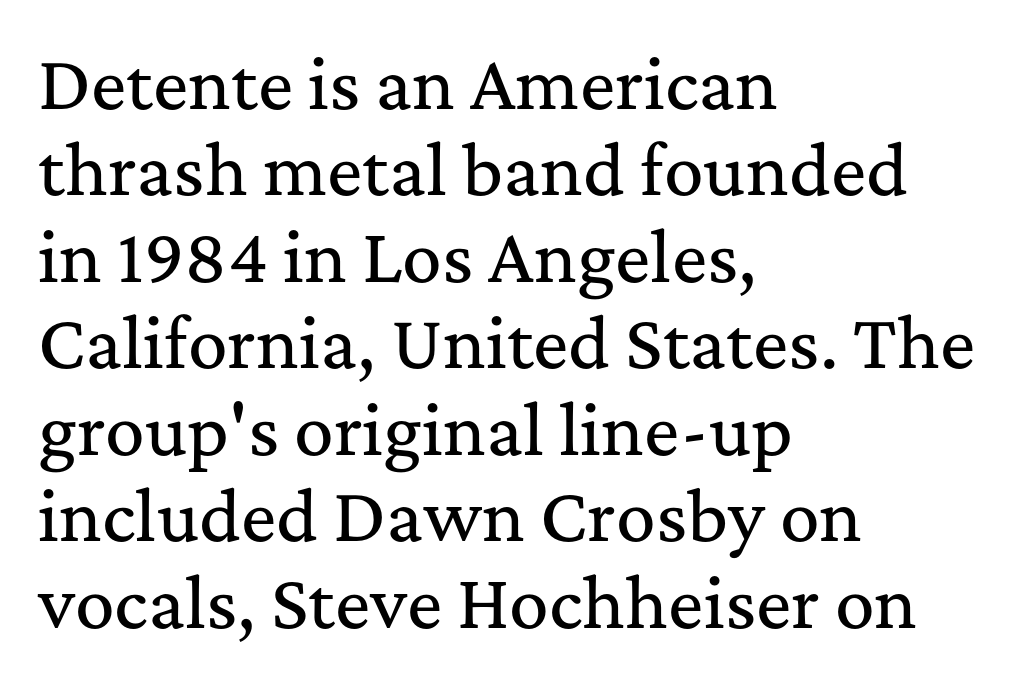
The image shows 66 px serif type, upright; set left-aligned, normal line spacing (1.31x), normal letter spacing, not underlined; medium stroke contrast and a medium x-height.
